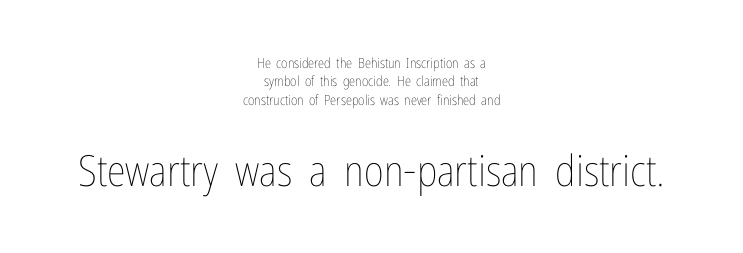
Observe the ordinary spacing: letters are neighbours, not strangers. Whoever set this made the second block the dominant, larger element. This sample keeps an unexceptional amount of space between lines. Underline: absent.
